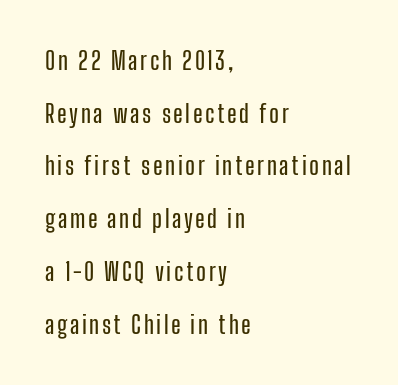
The space beneath each line is pristine and unruled. Caption: multi-line text, flush left, ragged right. It's the straight-up-and-down kind of type. Whoever set this chose breathing room over compactness in the vertical rhythm.
